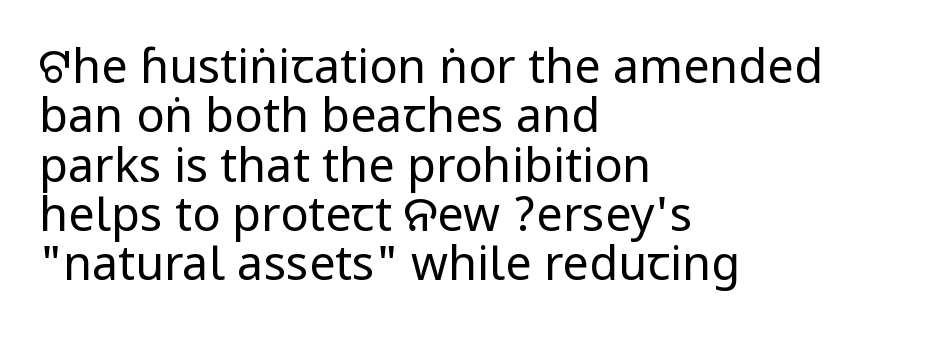
Spacing between characters is what you'd get straight out of the box. The typesetter chose a ragged-right arrangement here. No chunkiness to these letters — they're not bold. Every character sits straight up, as roman type does. Reading down the column, the eye jumps only a short way to each next line. Classification — sans serif.
